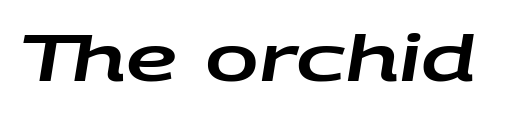
Every character sits at an angle, as italics do. Characters follow at the spacing the type designer built in. Do the characters align in a grid? No, the font is proportional. The words here are not underlined.
